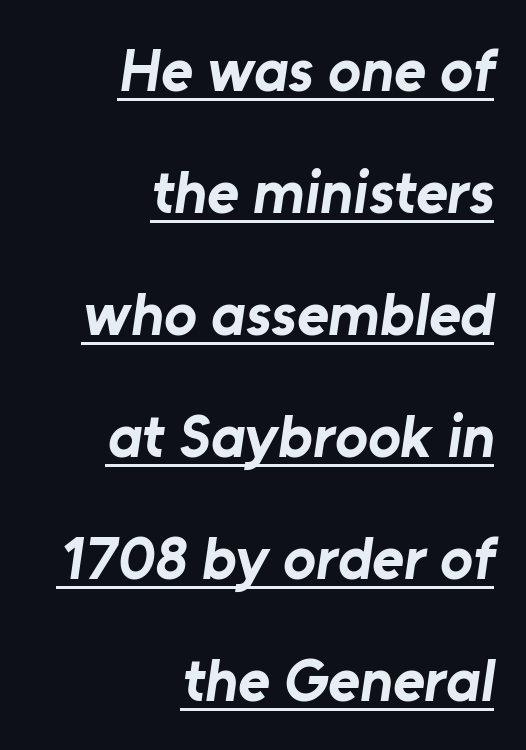
{"serif": "no", "bold": "yes", "weight": "bold", "width": "normal", "stroke_contrast": "low", "x_height": "medium", "monospaced": "no", "underline": "yes", "align": "right", "line_spacing": "loose", "line_spacing_ratio": 2.0, "letter_spacing": "normal", "letter_spacing_em": 0.0, "glyph_px": 61}
